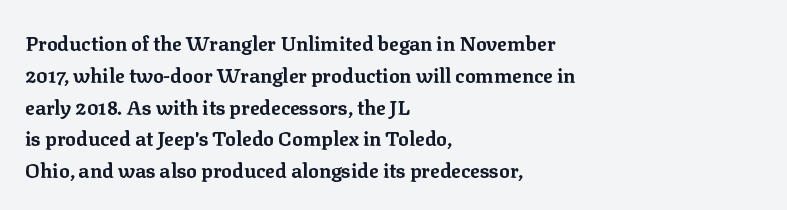
Upright lettering throughout. The foot of each line stays bare and open. Line spacing here is normal. The letters sit at their default tracking, neither squeezed nor spread. The setting favours the left margin, as ordinary paragraphs usually do. These words are printed bold, with thick strokes throughout.
